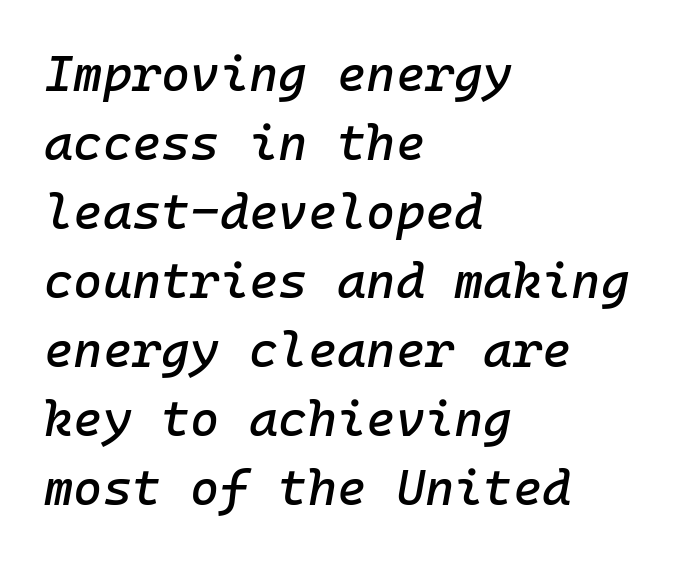
If you measured baseline to baseline, you'd find a middling distance. Has an underline been added? It has not. Here the glyphs are tracked normally, forming tight word shapes. The passage shown is typed in a monospace face where columns stay perfectly aligned.
